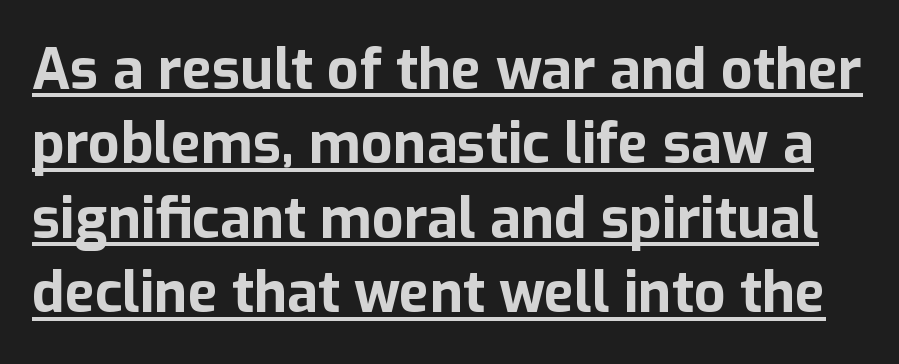
The image shows 56 px bold sans-serif type, upright; set normal line spacing (1.33x), normal letter spacing, underlined; low stroke contrast and a medium x-height.
